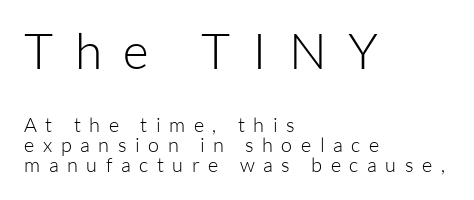
Every character sits straight up, as roman type does. This sample trades vertical openness for compactness between lines. Weight: regular or lighter. This sample has the flowing, uneven cadence of proportional lettering. Visually the block forms a straight wall on the left and a jagged coastline on the right. What kind of face is this? One without serifs — a sans.
